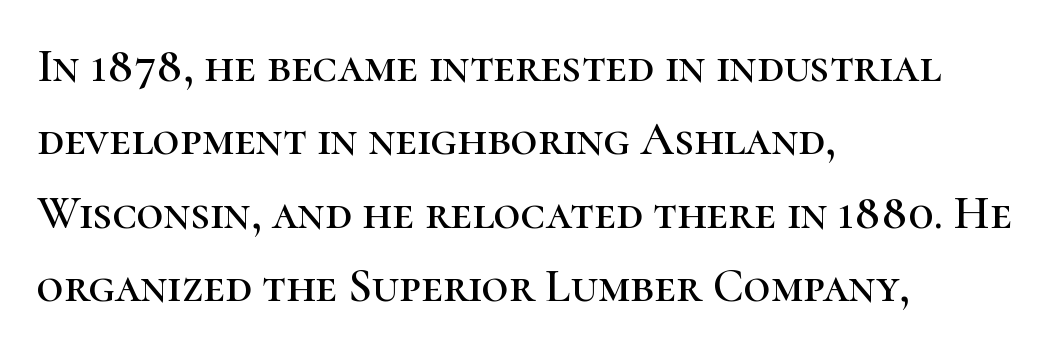
The image shows 47 px serif type, upright; set left-aligned, normal line spacing (1.56x), normal letter spacing, not underlined; high stroke contrast and a medium x-height.
